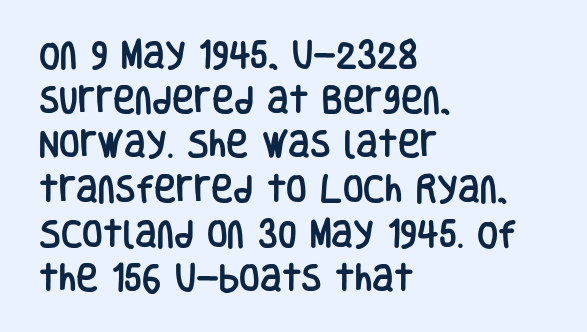
Q: Is the text italic (slanted)? A: No, it is upright.
Q: Is the typeface a serif or a sans-serif typeface? A: Sans-serif.
Q: Is the text underlined? A: No.
Q: How is the paragraph aligned? A: Left-aligned.
Q: Is the spacing between letters normal or unusually wide? A: Normal.
Q: Is the spacing between lines tight, normal or loose? A: Normal.
Q: Width (condensed, normal, or wide)? A: Condensed.
Q: Stroke contrast? A: Low.
Q: x-height? A: Large.
Q: Monospaced? A: No.
